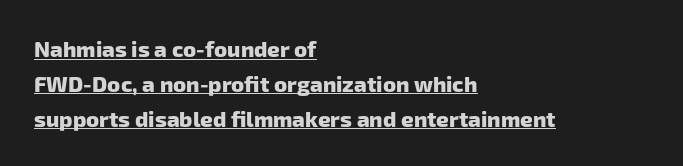
{"bold": "yes", "underline": "yes", "align": "left", "line_spacing": "normal", "line_spacing_ratio": 1.59, "letter_spacing": "normal", "letter_spacing_em": 0.0, "glyph_px": 22}
